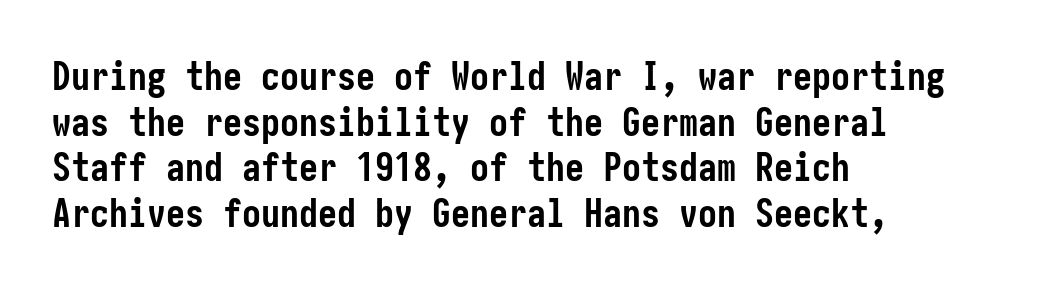
If you drew a ruler down the left edge, every line would touch it. The typesetting leans heavy: a genuine bold. Characters follow at the spacing the type designer built in. The passage shown is not underscored anywhere. These lines were composed using upright roman letters.
